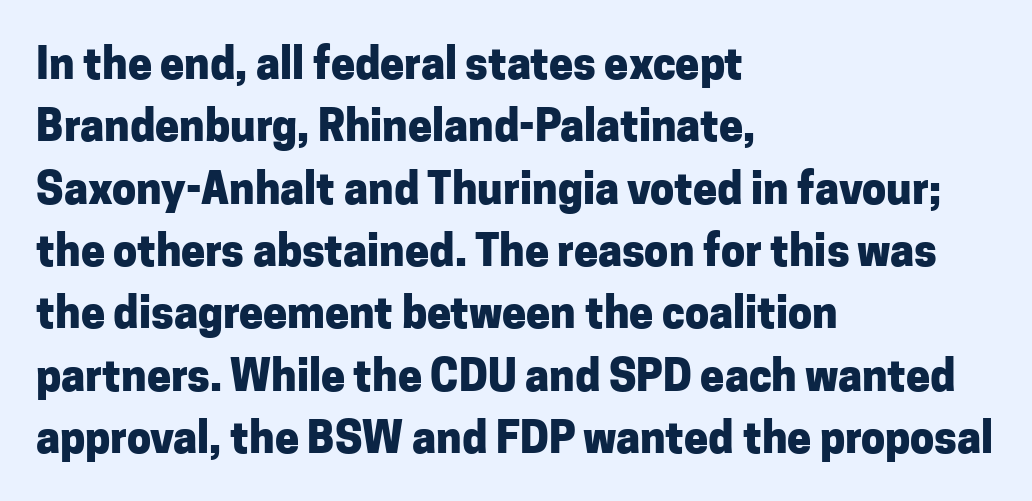
{"serif": "no", "italic": "no", "bold": "yes", "weight": "heavy", "width": "normal", "stroke_contrast": "low", "x_height": "medium", "monospaced": "no", "underline": "no", "align": "left", "line_spacing": "normal", "line_spacing_ratio": 1.45, "letter_spacing": "normal", "letter_spacing_em": 0.0, "glyph_px": 43}
